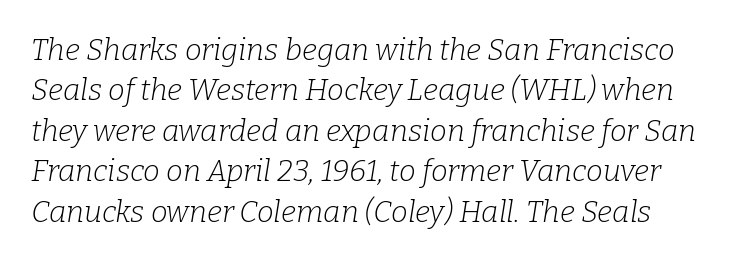
The image shows 30 px light serif type, italic (leaning right); set normal line spacing (1.35x), normal letter spacing, not underlined; low stroke contrast and a medium x-height.
